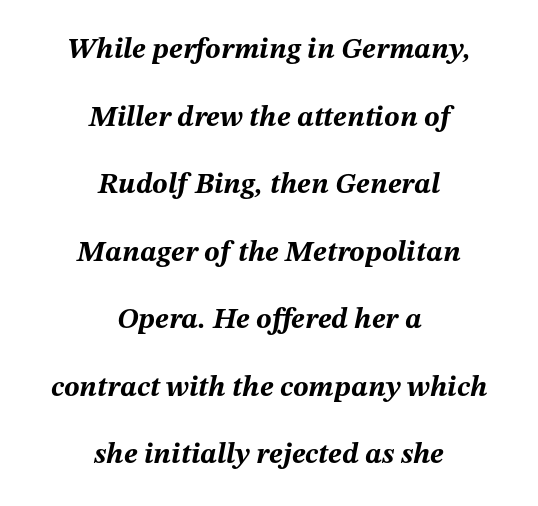
{"italic": "yes", "lean": "right", "slant_degrees": 12, "bold": "yes", "weight": "bold", "width": "normal", "stroke_contrast": "medium", "x_height": "medium", "monospaced": "no", "underline": "no", "align": "center", "line_spacing": "loose", "line_spacing_ratio": 2.33, "letter_spacing": "normal", "letter_spacing_em": 0.0, "glyph_px": 29}
